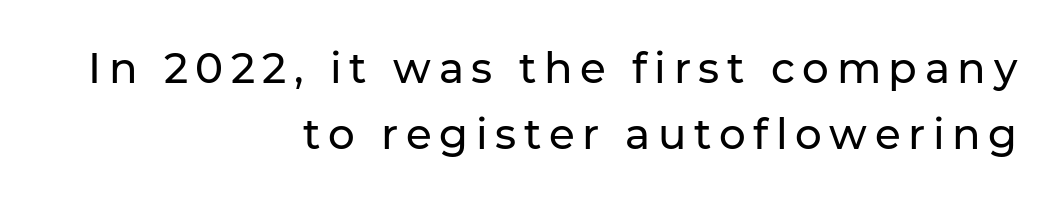
Anything drawn beneath the words? Only blank space. Teacher's note: observe the even right margin — that is flush-right alignment. Character widths vary here, with narrow letters taking less room than wide ones. The typeface chosen for these lines omits serifs. Evenly set lines give the paragraph a standard silhouette.
